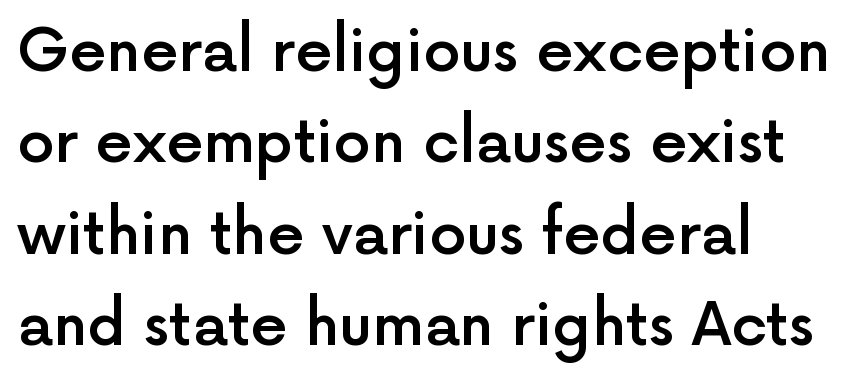
The image shows 59 px semibold sans-serif type, upright; set left-aligned, normal line spacing (1.55x), normal letter spacing, not underlined; a medium x-height.
